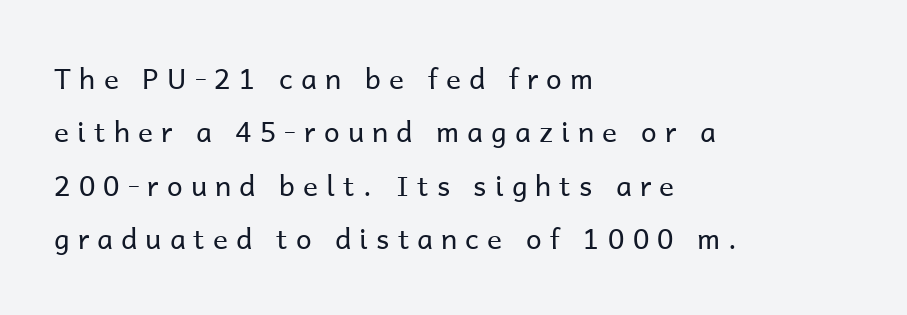
The image shows 28 px regular-weight sans-serif type, upright; set left-aligned, loose line spacing (1.91x), unusually wide letter spacing (+0.29 em), not underlined; low stroke contrast and a medium x-height.
